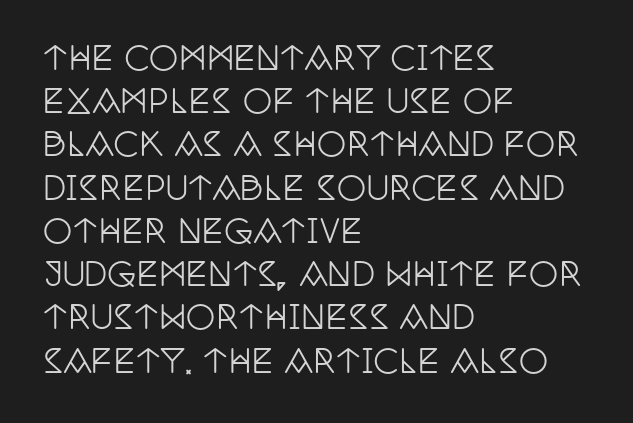
{"serif": "yes", "italic": "no", "width": "condensed", "stroke_contrast": "low", "x_height": "large", "monospaced": "no", "underline": "no", "align": "left", "line_spacing": "normal", "line_spacing_ratio": 1.31, "letter_spacing": "normal", "letter_spacing_em": 0.0, "glyph_px": 33}
